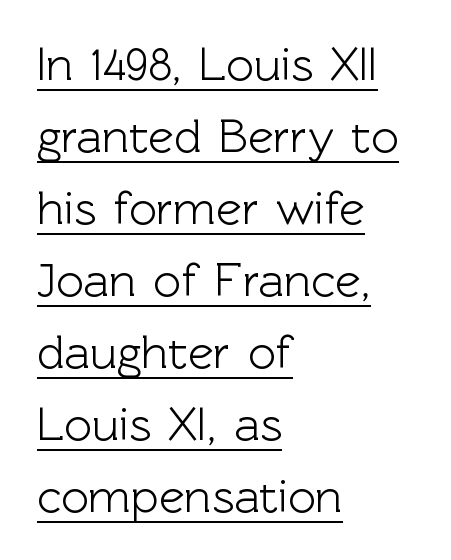
The image shows 48 px sans-serif type, upright; set left-aligned, normal line spacing (1.5x), normal letter spacing, underlined; a medium x-height.
